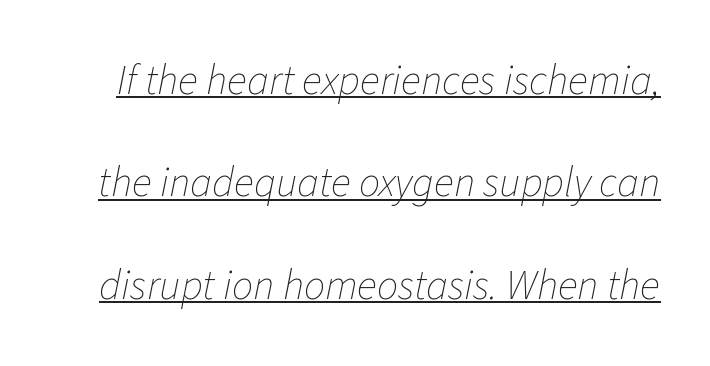
Q: Is the text bold? A: No.
Q: Is the text italic (slanted)? A: Yes, it leans right by about 11 degrees.
Q: Is the text underlined? A: Yes.
Q: Is the spacing between letters normal or unusually wide? A: Normal.
Q: Is the spacing between lines tight, normal or loose? A: Loose.
Q: Width (condensed, normal, or wide)? A: Normal.
Q: Stroke contrast? A: Low.
Q: x-height? A: Medium.
Q: Monospaced? A: No.
